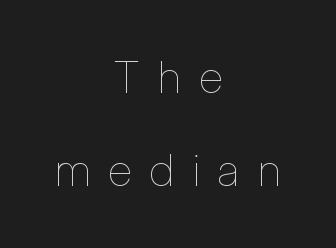
The image shows 44 px thin, condensed type, upright; set centered, loose line spacing (2.12x), unusually wide letter spacing (+0.42 em), not underlined; low stroke contrast and a medium x-height.
